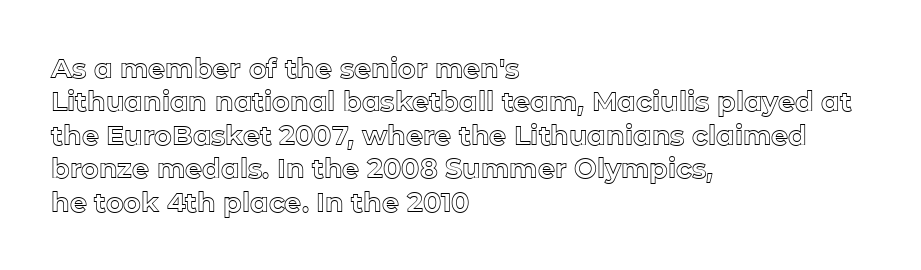
The image shows 27 px text type, upright; set left-aligned, line spacing 1.24x, normal letter spacing, not underlined.
